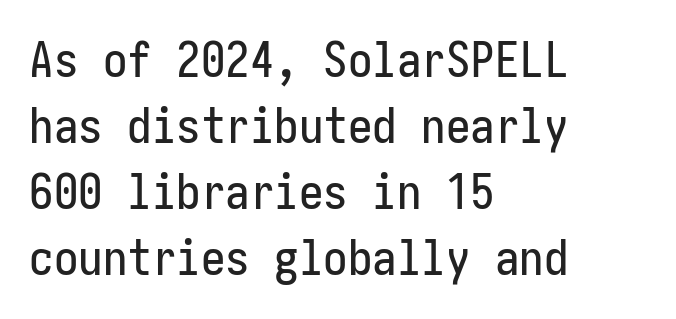
The image shows 49 px condensed sans-serif type, upright; set left-aligned, normal line spacing (1.35x), normal letter spacing, not underlined; low stroke contrast and a medium x-height.
